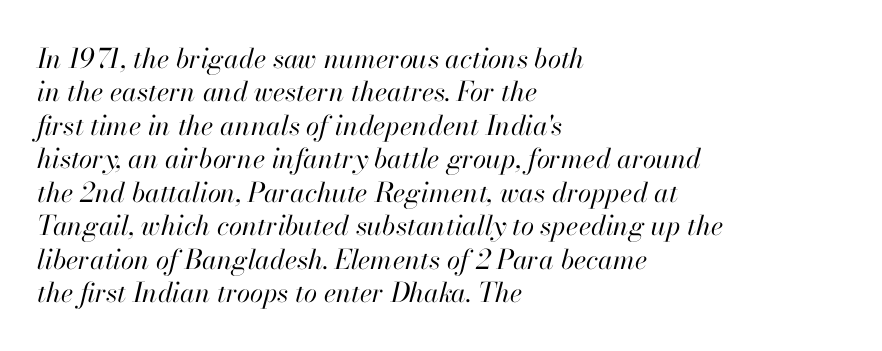
{"italic": "yes", "lean": "right", "slant_degrees": 13, "bold": "no", "underline": "no", "align": "left", "line_spacing_ratio": 1.24, "letter_spacing": "normal", "letter_spacing_em": 0.0, "glyph_px": 27}
